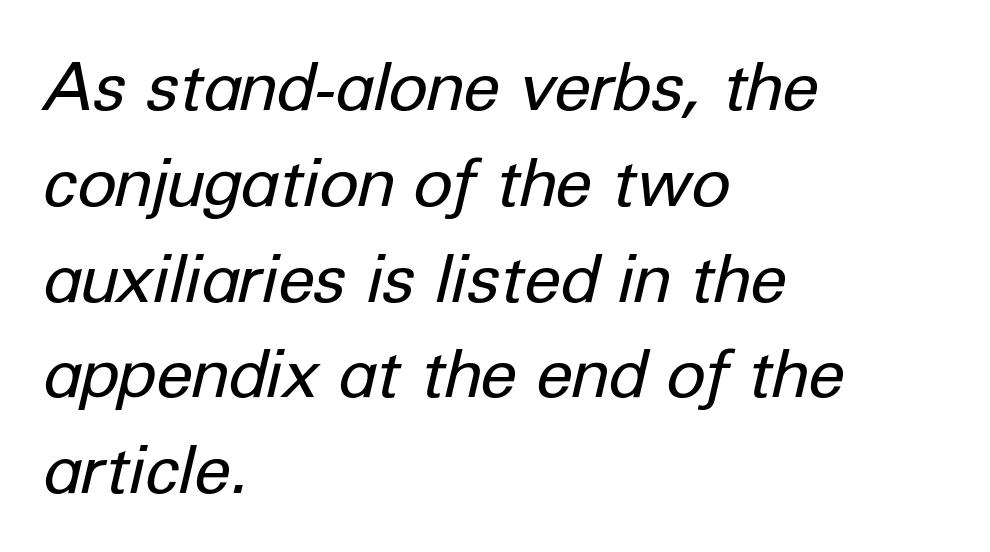
Letters have the restrained weight of plain body copy at most. How would I describe the line gaps? Plain and ordinary. Caption: standard tracking, unaltered. Is this a fixed-width face? No — the glyphs have proportional, varying widths.
